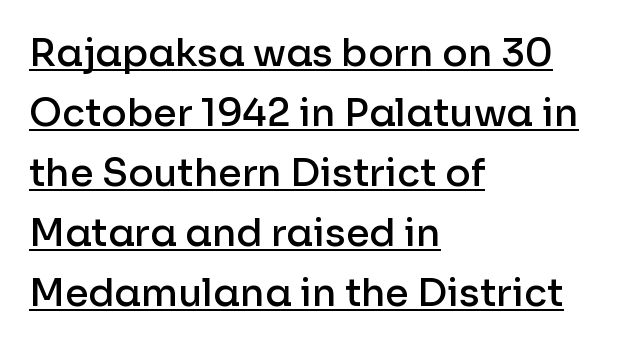
Q: Is the text bold? A: Semi-bold.
Q: Is the text italic (slanted)? A: No, it is upright.
Q: Is the typeface a serif or a sans-serif typeface? A: Sans-serif.
Q: Is the text underlined? A: Yes.
Q: How is the paragraph aligned? A: Left-aligned.
Q: Is the spacing between letters normal or unusually wide? A: Normal.
Q: Is the spacing between lines tight, normal or loose? A: Normal.
Q: Width (condensed, normal, or wide)? A: Normal.
Q: Stroke contrast? A: Low.
Q: x-height? A: Medium.
Q: Monospaced? A: No.
